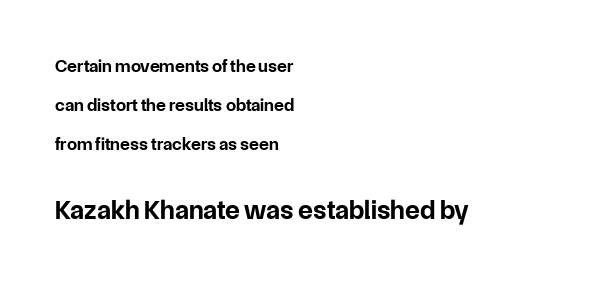
Q: Is the text bold? A: Yes.
Q: Is the text italic (slanted)? A: No, it is upright.
Q: Is the text underlined? A: No.
Q: How is the paragraph aligned? A: Left-aligned.
Q: Is the spacing between letters normal or unusually wide? A: Normal.
Q: Is the spacing between lines tight, normal or loose? A: Loose.
Q: Which block of text is set in a larger size, the first (top) or the second (bottom)? A: The second (bottom) one.
